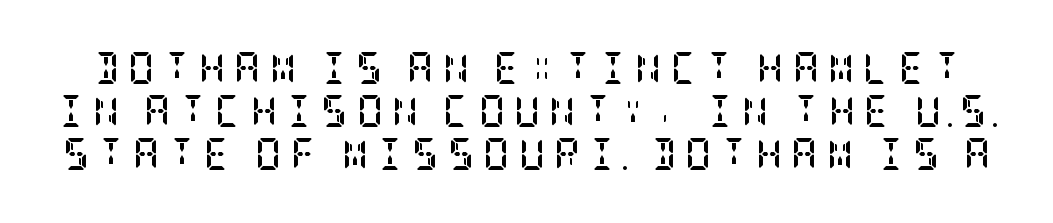
{"serif": "yes", "italic": "no", "bold": "yes", "weight": "semibold", "width": "condensed", "stroke_contrast": "low", "x_height": "large", "underline": "no", "line_spacing": "normal", "line_spacing_ratio": 1.35, "letter_spacing": "wide", "letter_spacing_em": 0.29, "glyph_px": 32}
